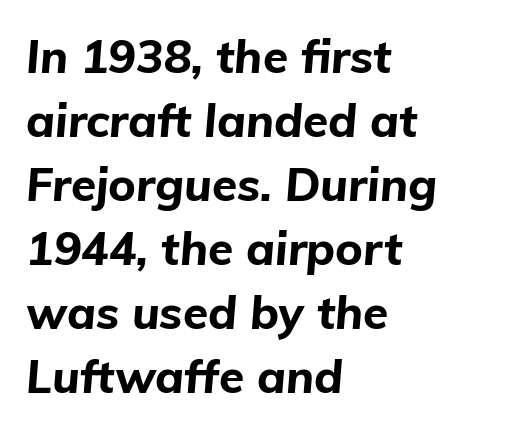
The text block is weighted toward the left margin, trailing off unevenly rightward. Spacing verdict: proportional, widths tailored to each character. Inter-character spacing is left at the font's built-in metrics. Does the lettering tilt? It does — this is italic.
